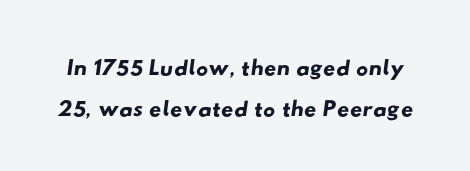
The image shows 34 px wide sans-serif type; set line spacing 1.22x, normal letter spacing, not underlined; low stroke contrast and a small x-height.
